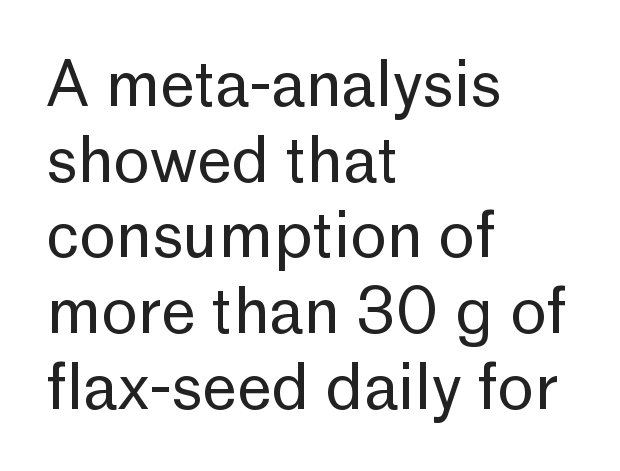
{"serif": "no", "italic": "no", "bold": "no", "weight": "regular", "width": "normal", "stroke_contrast": "low", "x_height": "medium", "monospaced": "no", "underline": "no", "align": "left", "line_spacing_ratio": 1.22, "letter_spacing": "normal", "letter_spacing_em": 0.0, "glyph_px": 62}
